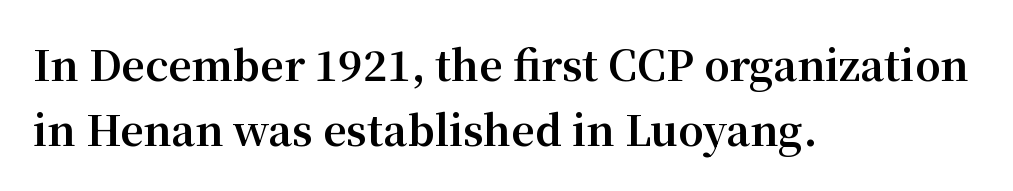
Q: Is the text bold? A: Yes.
Q: Is the text italic (slanted)? A: No, it is upright.
Q: Is the typeface a serif or a sans-serif typeface? A: Serif.
Q: Is the text underlined? A: No.
Q: How is the paragraph aligned? A: Left-aligned.
Q: Is the spacing between letters normal or unusually wide? A: Normal.
Q: Is the spacing between lines tight, normal or loose? A: Normal.
Q: Width (condensed, normal, or wide)? A: Normal.
Q: Stroke contrast? A: Medium.
Q: x-height? A: Medium.
Q: Monospaced? A: No.
